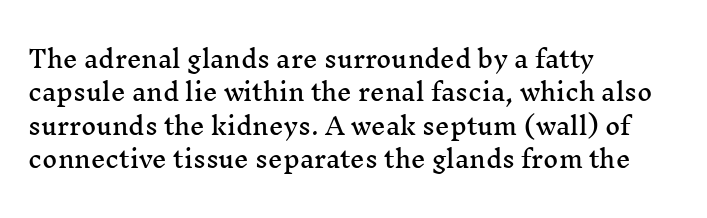
{"italic": "no", "underline": "no", "align": "left", "line_spacing": "normal", "line_spacing_ratio": 1.45, "letter_spacing": "normal", "letter_spacing_em": 0.0, "glyph_px": 23}
